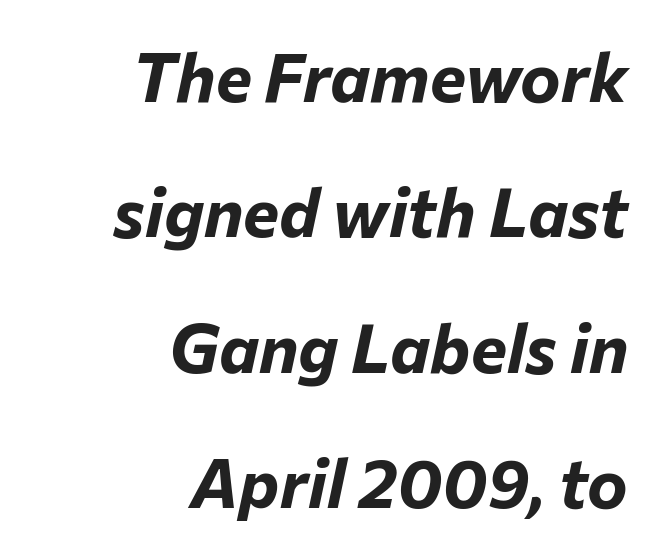
{"italic": "yes", "lean": "right", "slant_degrees": 12, "bold": "yes", "weight": "bold", "width": "normal", "stroke_contrast": "low", "x_height": "medium", "monospaced": "no", "underline": "no", "align": "right", "line_spacing": "loose", "line_spacing_ratio": 1.99, "letter_spacing": "normal", "letter_spacing_em": 0.0, "glyph_px": 68}
